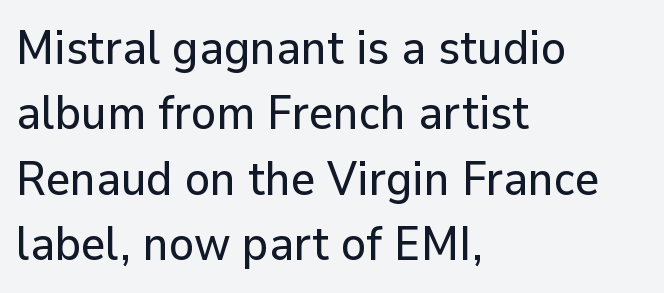
The image shows 47 px sans-serif type, upright; set left-aligned, normal line spacing (1.39x), normal letter spacing, not underlined; low stroke contrast and a medium x-height.
